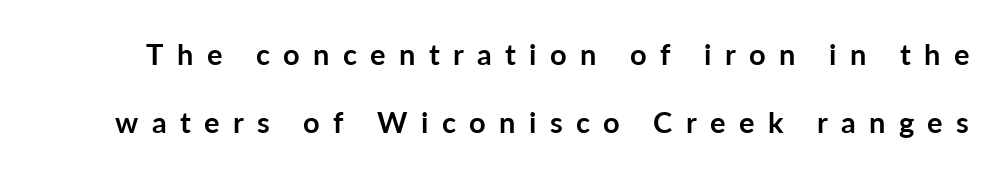
Examine the stroke ends and you'll find no serifs. The rendering uses a large line-height, opening up the rows. The passage shown has open, widely tracked lettering throughout. The strip under each line holds only bare page. The rendering uses natural spacing where letterforms have individual widths.
